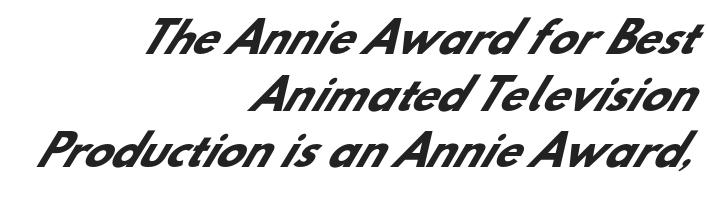
Only glyphs here, with clear space below each row. The block of text has a typical density, with ordinary space between rows. A full-strength bold gives these letters their thick strokes. Here the glyphs are tracked normally, forming tight word shapes.
